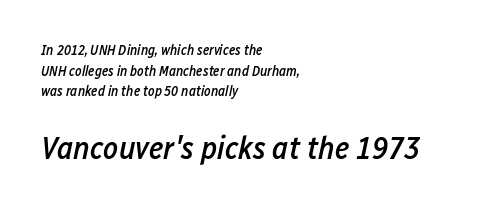
Plain, unruled lines of type. Posture: slanted. The rendering uses natural spacing where letterforms have individual widths. Spacing between characters is what you'd get straight out of the box. Baseline-to-baseline distance is the conventional proportion of letter height. The passage shown is semibold, sitting just below true bold.
